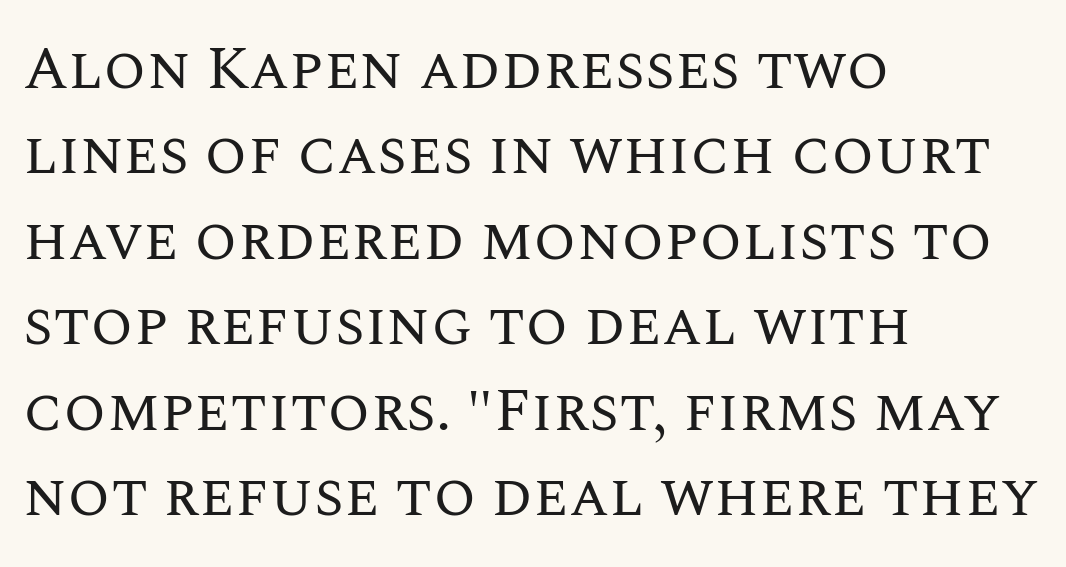
The image shows 61 px regular-weight type, upright; set left-aligned, normal line spacing (1.4x), normal letter spacing, not underlined; medium stroke contrast and a large x-height.
